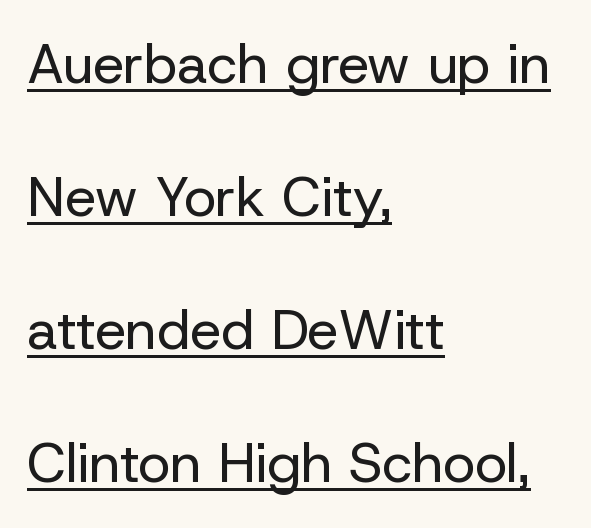
Check the space under the baseline: a stroke is drawn there. Each word holds together tightly as a unit, with standard inter-letter gaps. These lines are composed in type without serifs. This reads as an unemphasized weight, regular at the heaviest. Varying glyph widths throughout — classic text-font behaviour.
